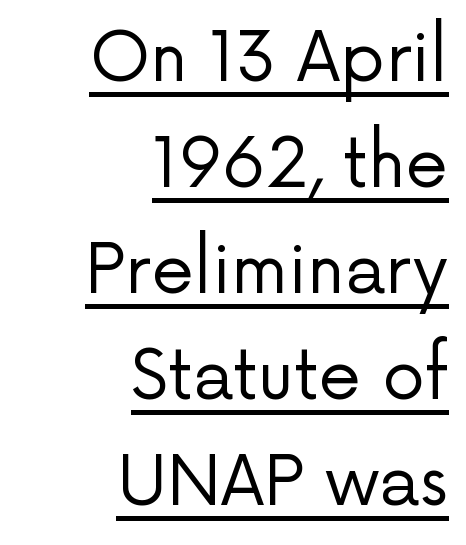
{"serif": "no", "italic": "no", "bold": "no", "weight": "regular", "width": "normal", "stroke_contrast": "low", "x_height": "medium", "monospaced": "no", "underline": "yes", "align": "right", "line_spacing": "normal", "line_spacing_ratio": 1.56, "letter_spacing": "normal", "letter_spacing_em": 0.0, "glyph_px": 68}
